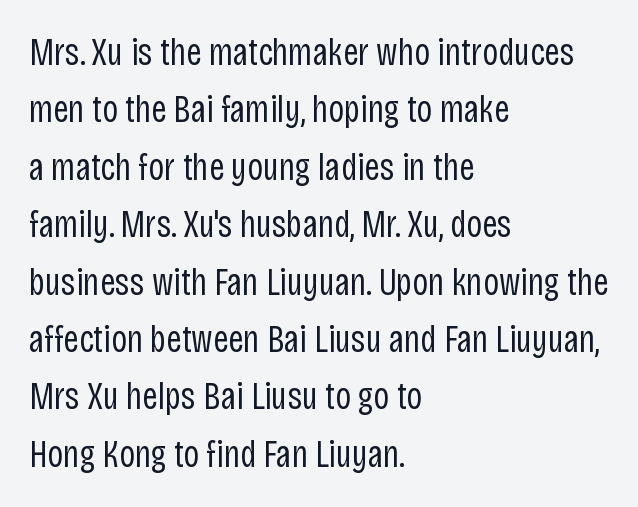
The image shows 38 px regular-weight, condensed sans-serif type, upright; set left-aligned, normal line spacing (1.51x), normal letter spacing, not underlined; low stroke contrast and a large x-height.
